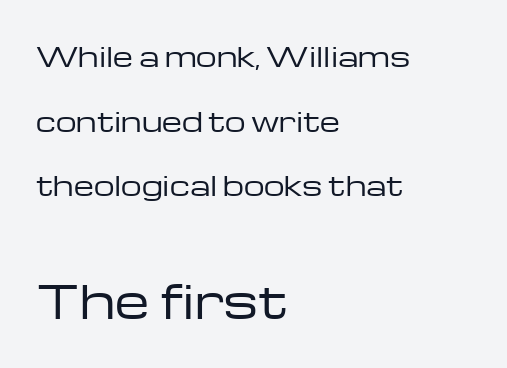
Q: Is the text bold? A: No.
Q: Is the text italic (slanted)? A: No, it is upright.
Q: Is the typeface a serif or a sans-serif typeface? A: Sans-serif.
Q: Is the text underlined? A: No.
Q: How is the paragraph aligned? A: Left-aligned.
Q: Is the spacing between letters normal or unusually wide? A: Normal.
Q: Is the spacing between lines tight, normal or loose? A: Loose.
Q: Which block of text is set in a larger size, the first (top) or the second (bottom)? A: The second (bottom) one.
Q: Width (condensed, normal, or wide)? A: Wide.
Q: Stroke contrast? A: Low.
Q: x-height? A: Medium.
Q: Monospaced? A: No.
